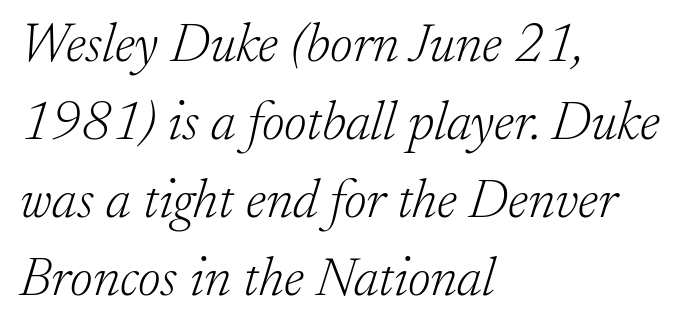
Note the varied advance widths — an 'i' is clearly narrower than an 'm'. Yep, those are serifs on the letters. If you measured baseline to baseline, you'd find a middling distance. This rendering features lettering with no underline. Italic: yes, the glyphs are oblique.
